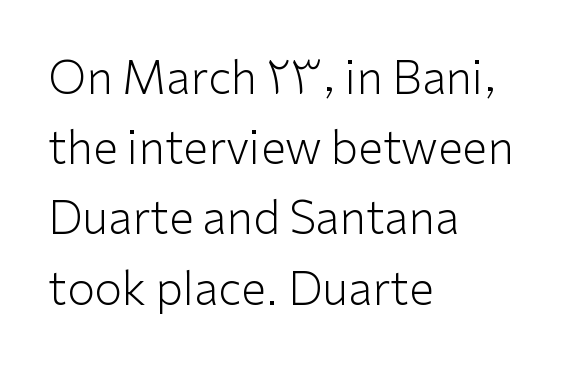
Q: Is the text bold? A: No.
Q: Is the text italic (slanted)? A: No, it is upright.
Q: Is the typeface a serif or a sans-serif typeface? A: Sans-serif.
Q: Is the text underlined? A: No.
Q: How is the paragraph aligned? A: Left-aligned.
Q: Is the spacing between letters normal or unusually wide? A: Normal.
Q: Is the spacing between lines tight, normal or loose? A: Normal.
Q: Width (condensed, normal, or wide)? A: Normal.
Q: Stroke contrast? A: Low.
Q: x-height? A: Medium.
Q: Monospaced? A: No.
